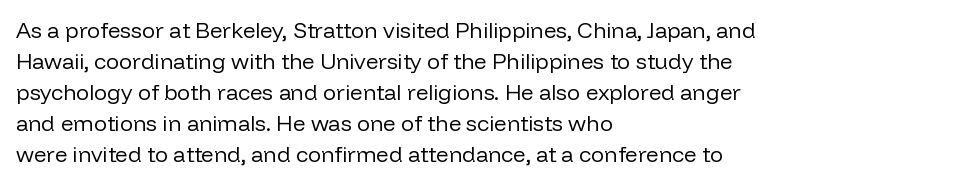
The words here are not underlined. Default kerning and tracking; the words read as compact shapes. The paragraph shown leans on its left margin. Posture: straight, roman, zero tilt. Vertical stems look standard width or narrower in stroke. Vertical spacing — default.
